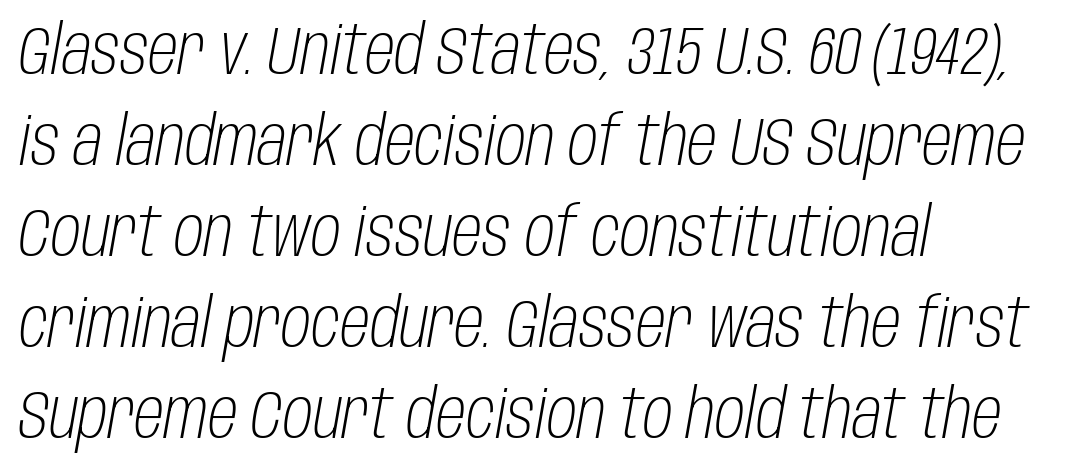
The image shows 68 px light, condensed type, italic (leaning right); set left-aligned, normal line spacing (1.34x), normal letter spacing, not underlined; low stroke contrast and a large x-height.
